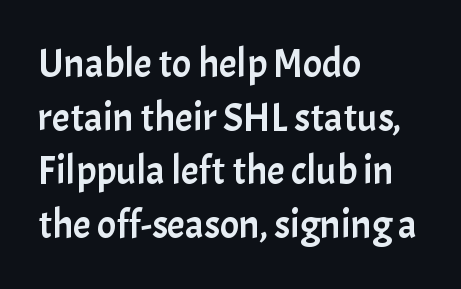
Whoever set this chose a conventional vertical rhythm. A typesetter would mark this as roman, not italic. Anything drawn beneath the words? Only blank space. Grotesque or geometric, the face here clearly has no serifs.
